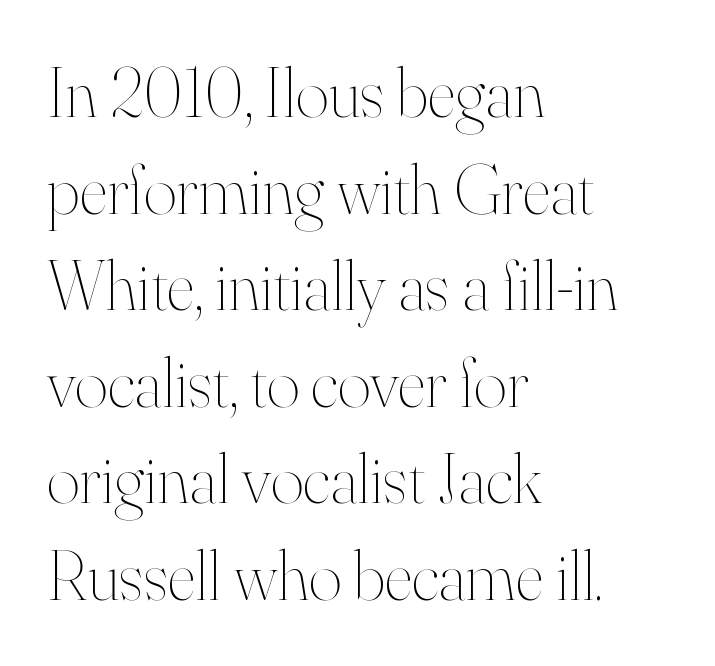
The image shows 71 px thin type, upright; set left-aligned, normal line spacing (1.36x), normal letter spacing, not underlined; high stroke contrast and a small x-height.
